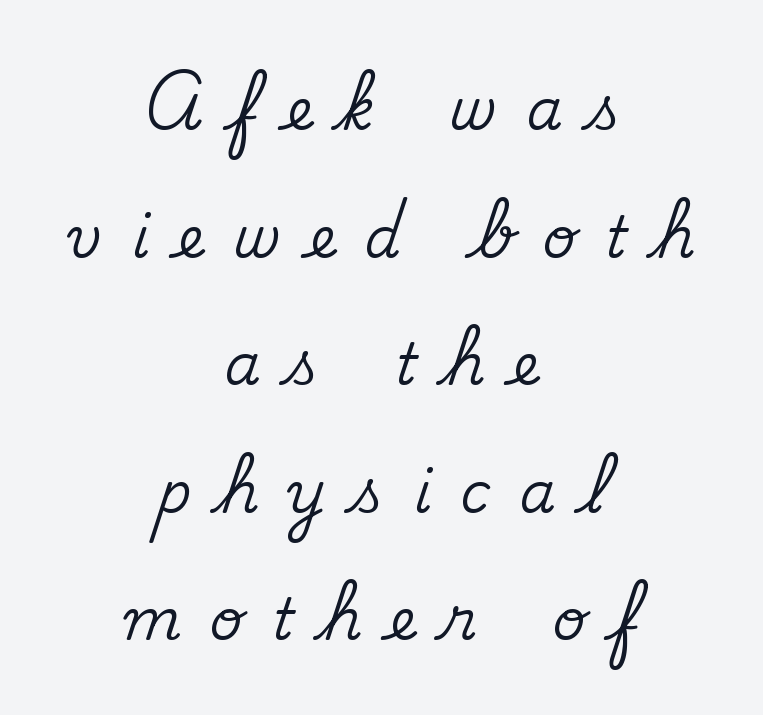
{"width": "normal", "stroke_contrast": "medium", "x_height": "small", "monospaced": "no", "underline": "no", "align": "center", "line_spacing": "loose", "line_spacing_ratio": 2.2, "letter_spacing": "wide", "letter_spacing_em": 0.49, "glyph_px": 58}
